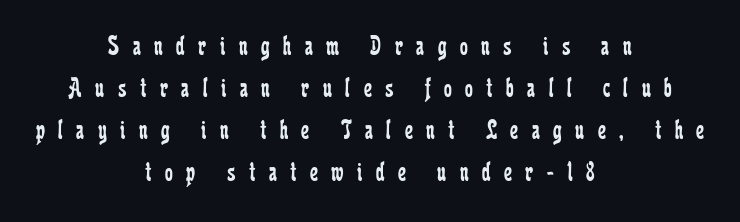
The image shows 28 px regular-weight, condensed serif type, upright; set centered, normal line spacing (1.5x), unusually wide letter spacing (+0.48 em), not underlined; low stroke contrast and a medium x-height.
